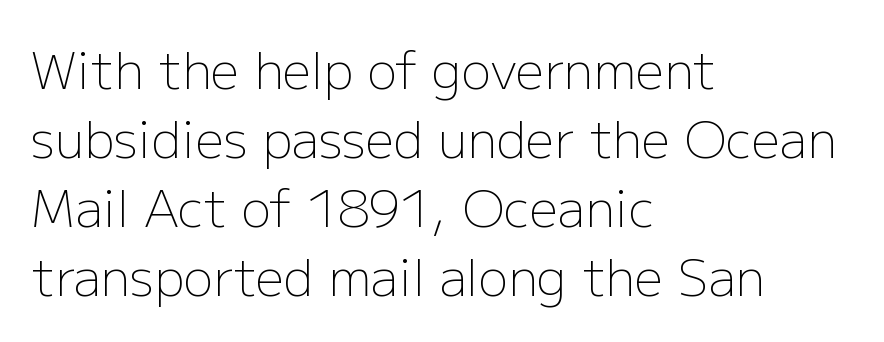
Q: Is the text bold? A: No.
Q: Is the text italic (slanted)? A: No, it is upright.
Q: Is the typeface a serif or a sans-serif typeface? A: Sans-serif.
Q: Is the text underlined? A: No.
Q: How is the paragraph aligned? A: Left-aligned.
Q: Is the spacing between letters normal or unusually wide? A: Normal.
Q: Is the spacing between lines tight, normal or loose? A: Normal.
Q: Width (condensed, normal, or wide)? A: Normal.
Q: Stroke contrast? A: Low.
Q: x-height? A: Medium.
Q: Monospaced? A: No.
